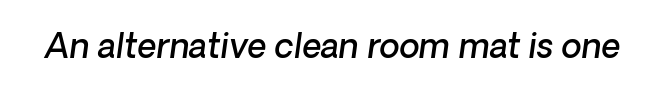
{"serif": "no", "bold": "semi", "weight": "semibold", "width": "normal", "stroke_contrast": "low", "x_height": "medium", "monospaced": "no", "underline": "no", "letter_spacing": "normal", "letter_spacing_em": 0.0, "glyph_px": 33}
